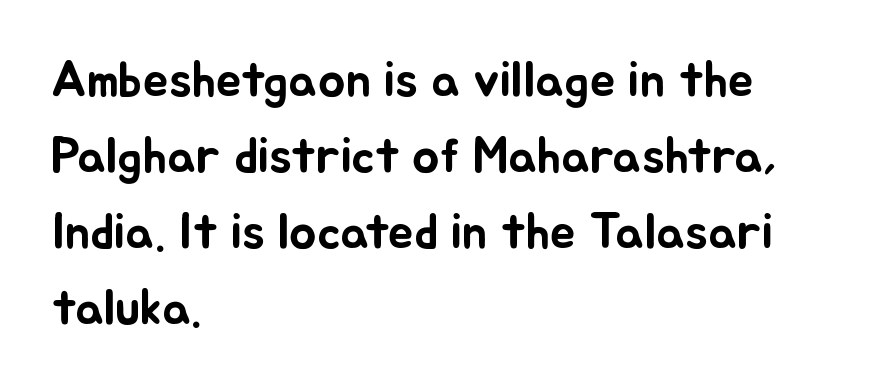
Q: Is the text italic (slanted)? A: No, it is upright.
Q: Is the text underlined? A: No.
Q: How is the paragraph aligned? A: Left-aligned.
Q: Is the spacing between letters normal or unusually wide? A: Normal.
Q: Is the spacing between lines tight, normal or loose? A: Normal.
Q: Width (condensed, normal, or wide)? A: Normal.
Q: Stroke contrast? A: Low.
Q: x-height? A: Small.
Q: Monospaced? A: No.
